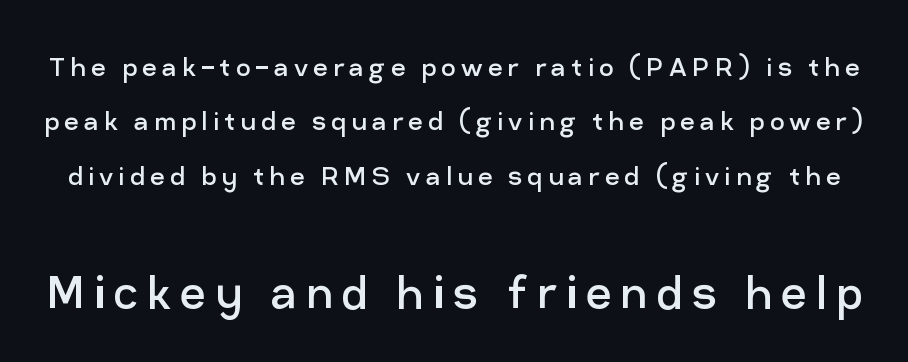
{"serif": "no", "italic": "no", "bold": "no", "weight": "regular", "width": "normal", "stroke_contrast": "low", "x_height": "medium", "monospaced": "no", "underline": "no", "line_spacing": "normal", "line_spacing_ratio": 1.7, "larger_block": "second", "size_ratio": 1.75, "glyph_px": 56}
